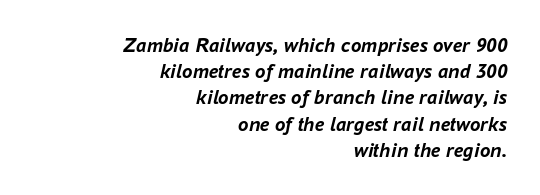
{"italic": "yes", "lean": "right", "slant_degrees": 16, "bold": "yes", "underline": "no", "align": "right", "line_spacing": "normal", "line_spacing_ratio": 1.25, "letter_spacing": "normal", "letter_spacing_em": 0.0, "glyph_px": 21}
